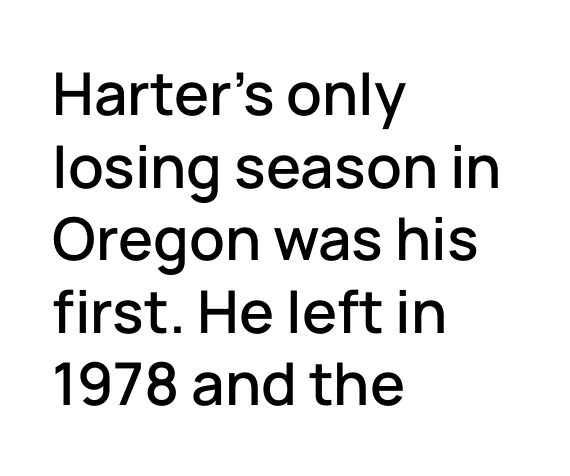
{"serif": "no", "italic": "no", "width": "normal", "stroke_contrast": "low", "x_height": "medium", "monospaced": "no", "underline": "no", "align": "left", "line_spacing_ratio": 1.23, "letter_spacing": "normal", "letter_spacing_em": 0.0, "glyph_px": 59}
